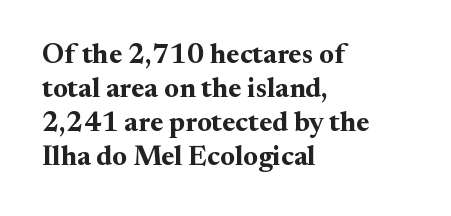
Q: Is the text bold? A: Yes.
Q: Is the text italic (slanted)? A: No, it is upright.
Q: Is the typeface a serif or a sans-serif typeface? A: Serif.
Q: Is the text underlined? A: No.
Q: How is the paragraph aligned? A: Left-aligned.
Q: Is the spacing between letters normal or unusually wide? A: Normal.
Q: Width (condensed, normal, or wide)? A: Normal.
Q: Stroke contrast? A: Medium.
Q: x-height? A: Small.
Q: Monospaced? A: No.
